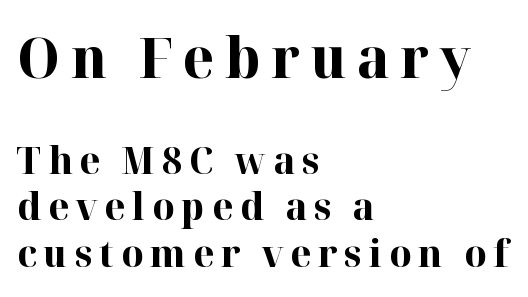
The image shows 57 px bold serif type, upright; set left-aligned, line spacing 1.23x, not underlined; the first (top) block is 1.5x larger; high stroke contrast and a medium x-height.
